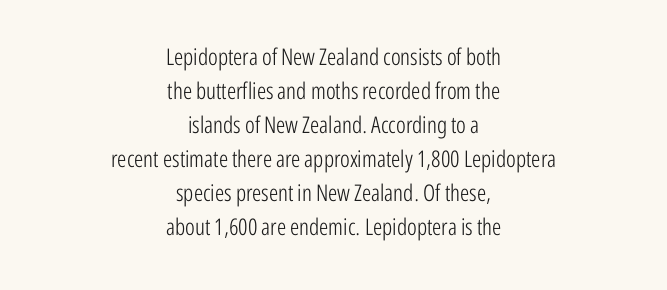
Horizontal bands of white between lines are of average thickness. The rag falls on both sides of this text block equally. No heavy texture on the line: the type isn't bold. Do the letters lean? They stand straight.
